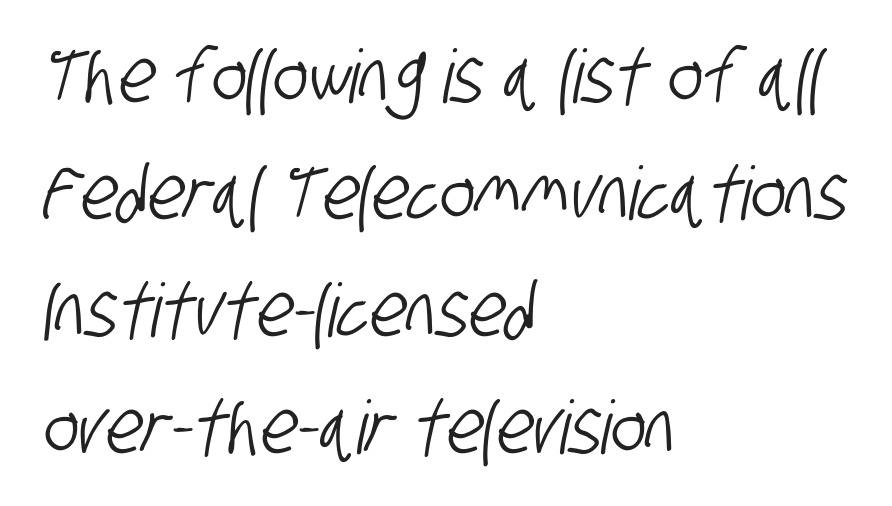
The image shows 74 px condensed sans-serif type; set left-aligned, normal line spacing (1.58x), normal letter spacing, not underlined; low stroke contrast and a large x-height.
